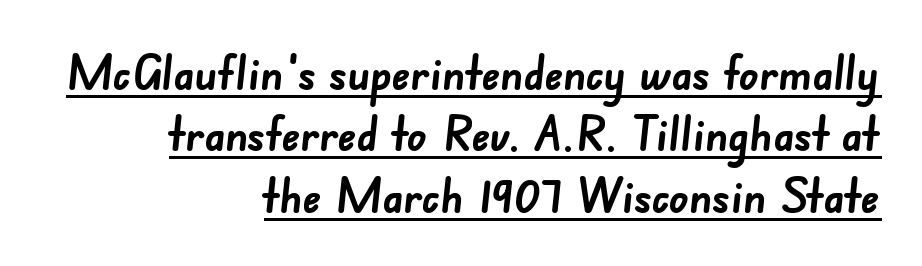
Note: no serifs on the glyphs. A student would call this right alignment; a typographer would say flush right, rag left. The passage shown is typed in a proportional face where columns would drift. These characters rest on top of a visible drawn line. Normally led — the rows are evenly, conventionally spaced.
